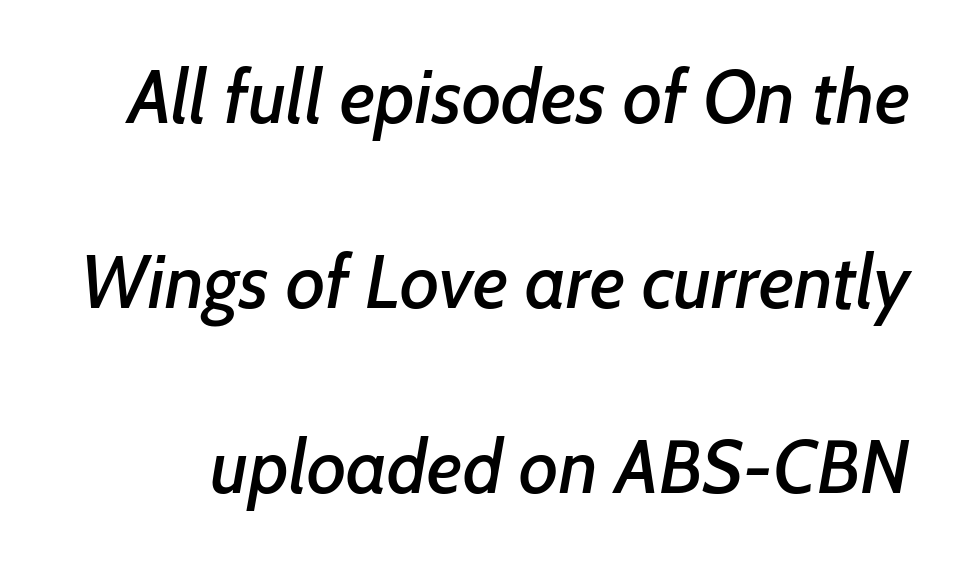
{"serif": "no", "width": "normal", "stroke_contrast": "low", "x_height": "medium", "monospaced": "no", "underline": "no", "line_spacing": "loose", "line_spacing_ratio": 2.47, "letter_spacing": "normal", "letter_spacing_em": 0.0, "glyph_px": 75}
